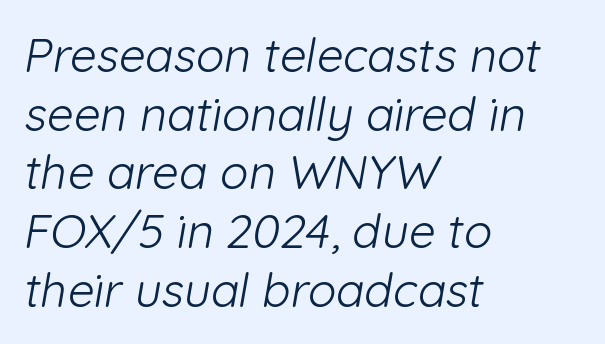
Q: Is the text bold? A: No.
Q: Is the typeface a serif or a sans-serif typeface? A: Sans-serif.
Q: Is the text underlined? A: No.
Q: How is the paragraph aligned? A: Left-aligned.
Q: Is the spacing between letters normal or unusually wide? A: Normal.
Q: Is the spacing between lines tight, normal or loose? A: Normal.
Q: Width (condensed, normal, or wide)? A: Normal.
Q: Stroke contrast? A: Low.
Q: x-height? A: Medium.
Q: Monospaced? A: No.
